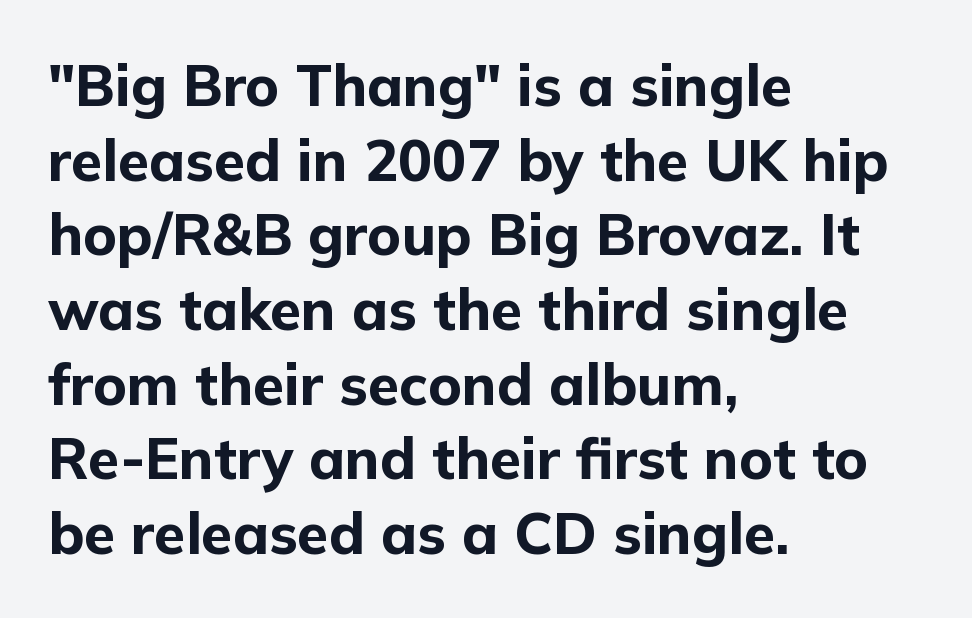
Q: Is the text bold? A: Yes.
Q: Is the text italic (slanted)? A: No, it is upright.
Q: Is the typeface a serif or a sans-serif typeface? A: Sans-serif.
Q: Is the text underlined? A: No.
Q: How is the paragraph aligned? A: Left-aligned.
Q: Is the spacing between letters normal or unusually wide? A: Normal.
Q: Is the spacing between lines tight, normal or loose? A: Normal.
Q: Width (condensed, normal, or wide)? A: Normal.
Q: Stroke contrast? A: Low.
Q: x-height? A: Medium.
Q: Monospaced? A: No.
